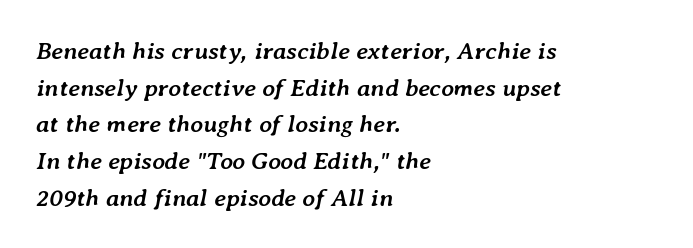
The image shows 25 px bold type, italic (leaning right); set left-aligned, normal line spacing (1.47x), normal letter spacing, not underlined.
